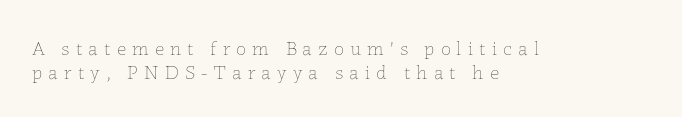
Posture: straight, roman, zero tilt. Quick note: underline off. Is the stroke heavy? The answer is a plain regular-or-lighter. Notice how the passage keeps a crisp vertical edge on the left only. What stands out about the letter spacing? Its width — letters are far apart.
